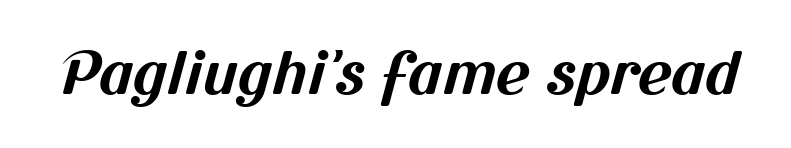
{"serif": "no", "bold": "yes", "weight": "bold", "width": "normal", "stroke_contrast": "medium", "x_height": "medium", "monospaced": "no", "underline": "no", "letter_spacing": "normal", "letter_spacing_em": 0.0, "glyph_px": 58}
